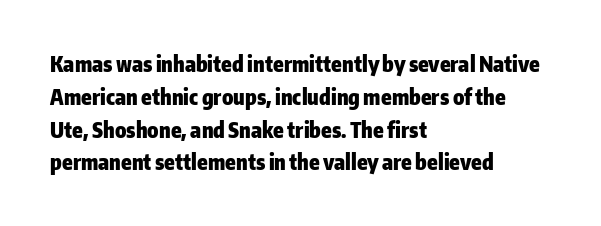
Q: Is the text bold? A: Yes.
Q: Is the text italic (slanted)? A: No, it is upright.
Q: Is the text underlined? A: No.
Q: How is the paragraph aligned? A: Left-aligned.
Q: Is the spacing between letters normal or unusually wide? A: Normal.
Q: Is the spacing between lines tight, normal or loose? A: Normal.
